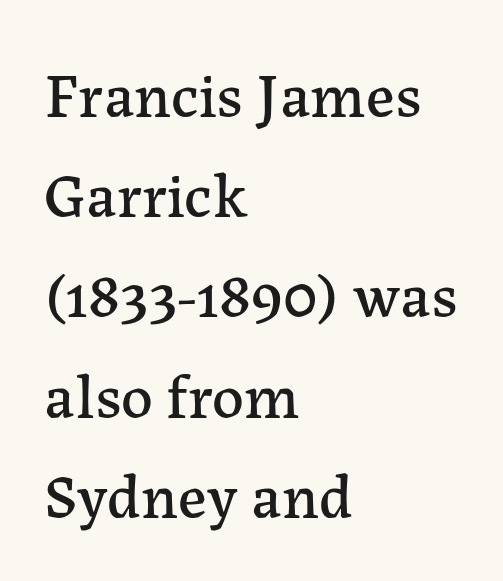
Leading matches the norm, producing a regular column. This is roman type, the default non-slanted kind. In CSS terms this would be text-align: left. These lines are composed in type with serifs. Descenders hang freely into open space.
